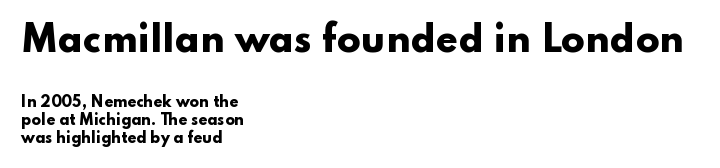
These lines stack with their left ends in a neat column. The specimen reads as upright at a glance. The rendering uses natural spacing where letterforms have individual widths. No word sits above an underline. No feet cap the strokes, marking this as sans-serif type.
